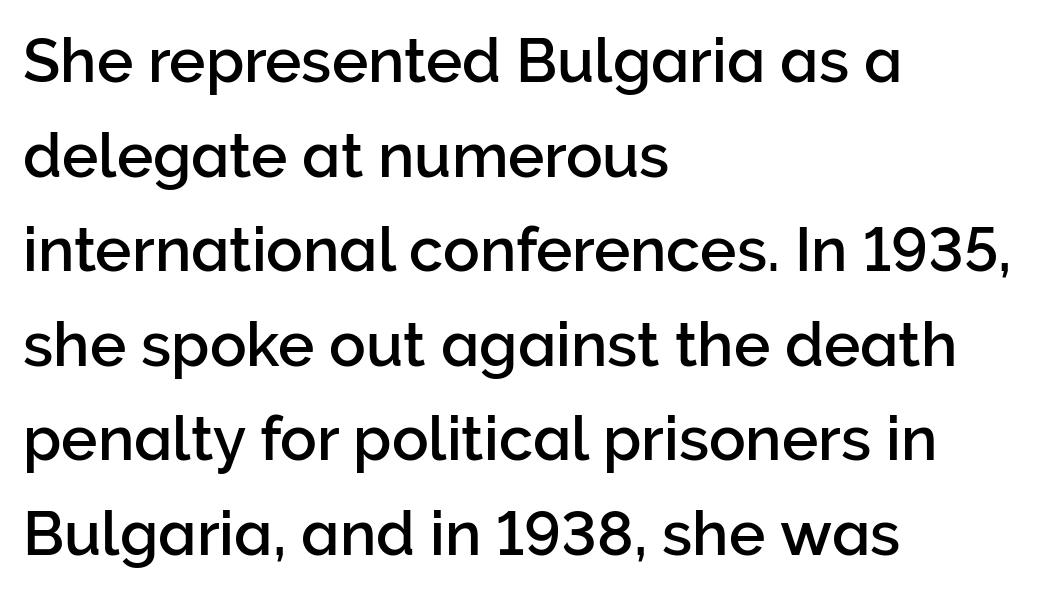
The image shows 61 px sans-serif type, upright; set left-aligned, normal line spacing (1.55x), normal letter spacing, not underlined; low stroke contrast and a medium x-height.
